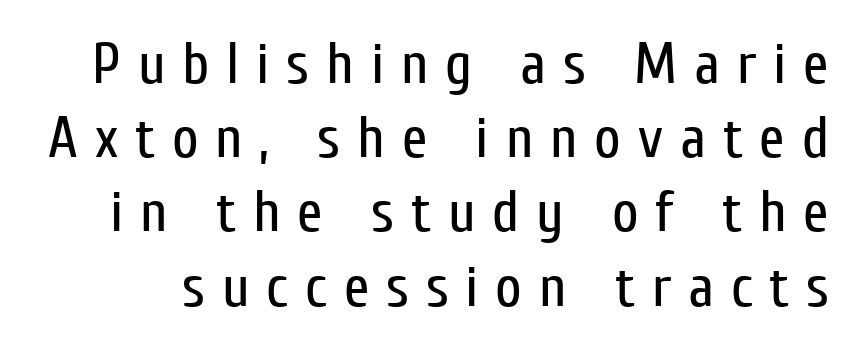
Q: Is the text bold? A: No.
Q: Is the text italic (slanted)? A: No, it is upright.
Q: Is the typeface a serif or a sans-serif typeface? A: Sans-serif.
Q: Is the text underlined? A: No.
Q: Is the spacing between letters normal or unusually wide? A: Unusually wide.
Q: Is the spacing between lines tight, normal or loose? A: Normal.
Q: Width (condensed, normal, or wide)? A: Condensed.
Q: Stroke contrast? A: Low.
Q: x-height? A: Medium.
Q: Monospaced? A: No.
